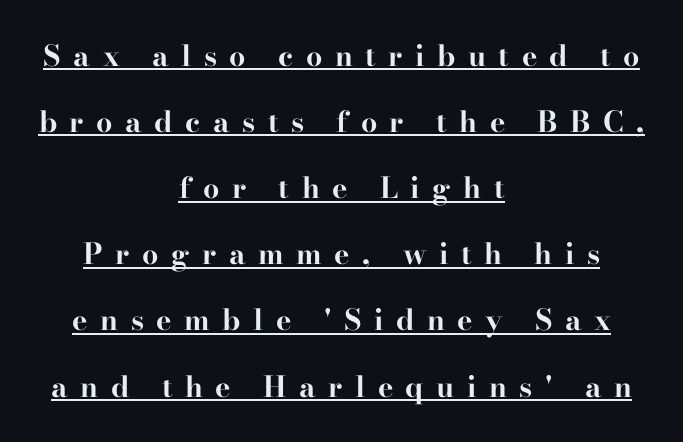
There is plenty of visible air inserted between adjacent glyphs. Neither beginnings nor endings align; midpoints do. When letters stand straight like this, we call the style roman or upright. Emphasis is given by a line drawn under the lettering.
